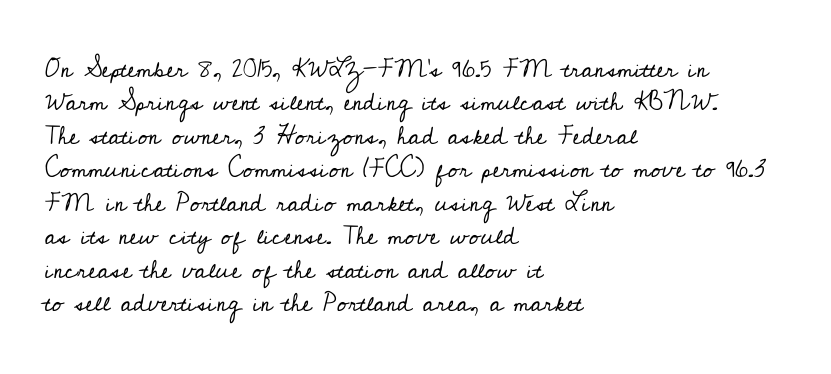
The image shows 25 px text type; set left-aligned, normal line spacing (1.34x), normal letter spacing, not underlined.
